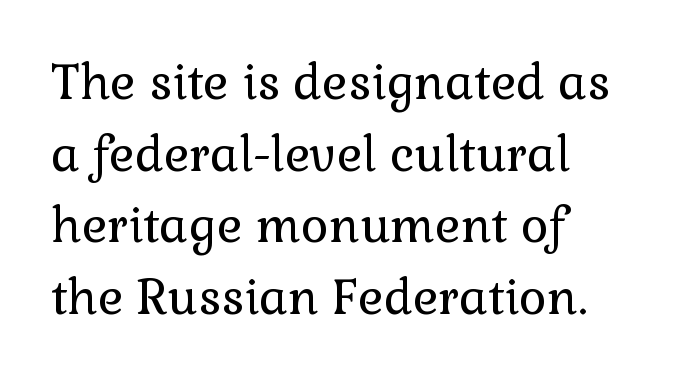
In terms of letterspacing, this is plain default setting. The ragged edge is on the right, which tells us the setting is flush left. Baseline-to-baseline distance is the conventional proportion of letter height. In terms of letterform style, serifs are clearly present. The foot of each line stays bare and open. Vertical strokes here are truly vertical.
